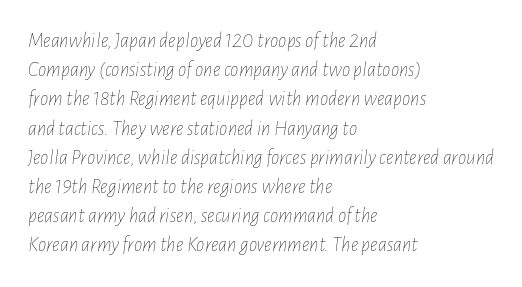
{"italic": "yes", "lean": "right", "slant_degrees": 7, "bold": "no", "underline": "no", "align": "left", "line_spacing": "normal", "line_spacing_ratio": 1.39, "letter_spacing": "normal", "letter_spacing_em": 0.0, "glyph_px": 21}
